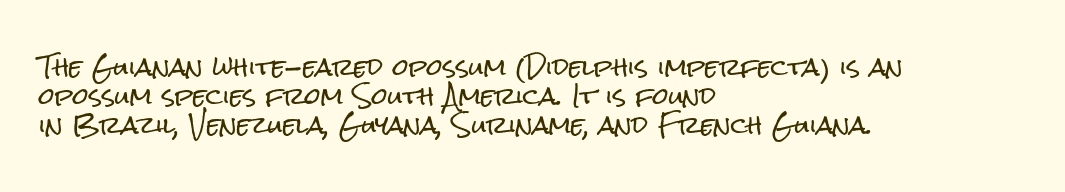
Q: Is the text italic (slanted)? A: No, it is upright.
Q: Is the text underlined? A: No.
Q: How is the paragraph aligned? A: Left-aligned.
Q: Is the spacing between letters normal or unusually wide? A: Normal.
Q: Is the spacing between lines tight, normal or loose? A: Normal.
